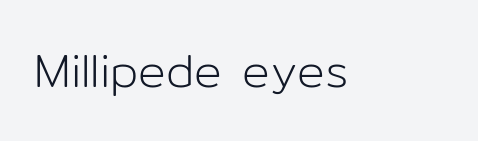
The letters advance in unequal steps, a hallmark of proportional type. Weight: regular or lighter. To sum up the face: it is a sans, with no serifs. Honestly, the letter spacing is just normal — you wouldn't notice it.
